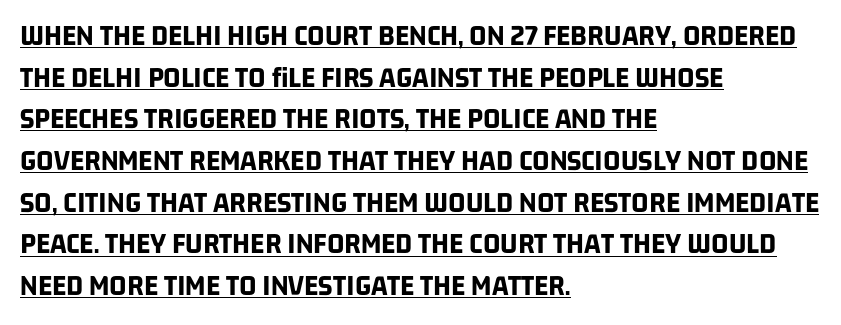
Q: Is the text bold? A: Yes.
Q: Is the typeface a serif or a sans-serif typeface? A: Sans-serif.
Q: Is the text underlined? A: Yes.
Q: How is the paragraph aligned? A: Left-aligned.
Q: Is the spacing between letters normal or unusually wide? A: Normal.
Q: Is the spacing between lines tight, normal or loose? A: Normal.
Q: Width (condensed, normal, or wide)? A: Condensed.
Q: Stroke contrast? A: Low.
Q: x-height? A: Large.
Q: Monospaced? A: No.
